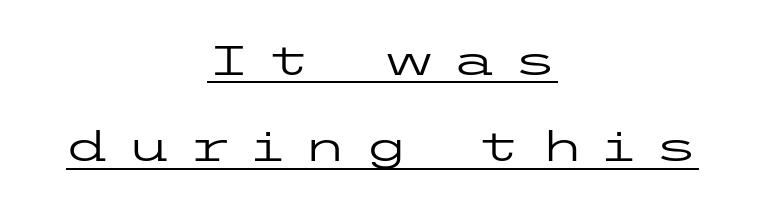
Leading is clearly above the norm, producing a sparse column. Is the stroke heavy? The answer is a plain regular-or-lighter. A continuous stroke trails under the words, as in a hyperlink. The tracking jumps out immediately: characters are airy and widely separated. Each line is balanced around a shared central axis. In terms of posture, this sample is upright.
